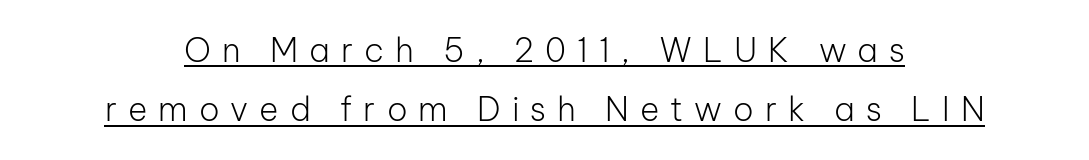
{"serif": "no", "italic": "no", "bold": "no", "weight": "light", "width": "normal", "stroke_contrast": "low", "x_height": "medium", "monospaced": "no", "underline": "yes", "line_spacing_ratio": 1.79, "letter_spacing": "wide", "letter_spacing_em": 0.33, "glyph_px": 33}
